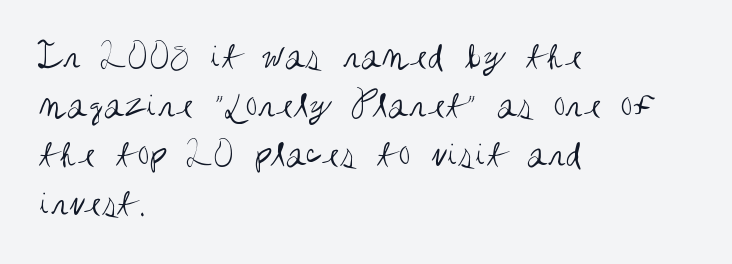
{"serif": "no", "bold": "no", "weight": "regular", "width": "condensed", "stroke_contrast": "medium", "x_height": "large", "monospaced": "no", "underline": "no", "align": "left", "line_spacing": "normal", "line_spacing_ratio": 1.26, "letter_spacing": "normal", "letter_spacing_em": 0.0, "glyph_px": 39}
